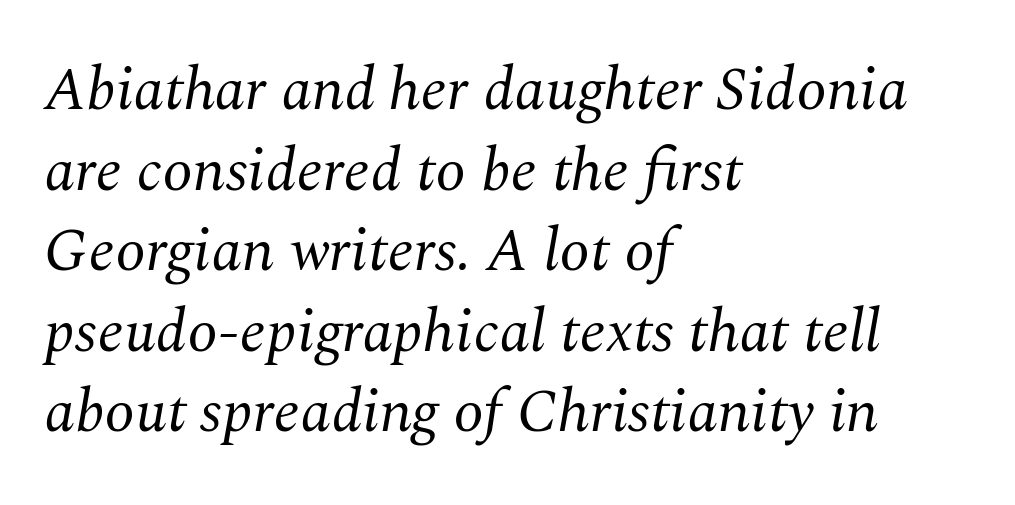
The face used here is proportionally spaced, like ordinary book or web type. The space beneath each line is pristine and unruled. Weight: in the light-to-regular range. Is the letter spacing exaggerated? No — it looks like the ordinary default. The lettering tilts uniformly, giving the passage an italic look. This block has exactly the height ordinary leading produces.
